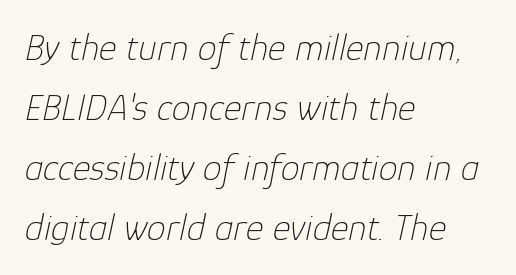
Beneath every word, the page is bare. The rows are spaced the way most documents space them. Note the varied advance widths — an 'i' is clearly narrower than an 'm'. This sample uses plain, unmodified letter spacing. Weight: not bold — regular or lighter.
